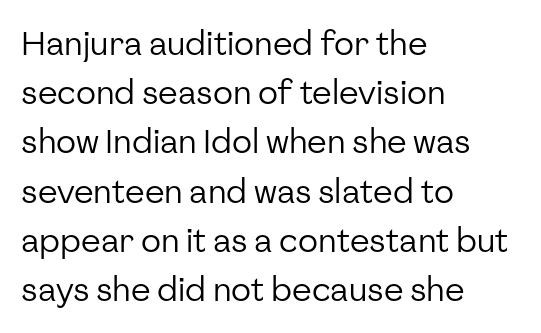
The weight tops out at a normal text grade. The rendering anchors every line to the left-hand side. Any mark beneath the type? The region is blank. Every character sits straight up, as roman type does.
